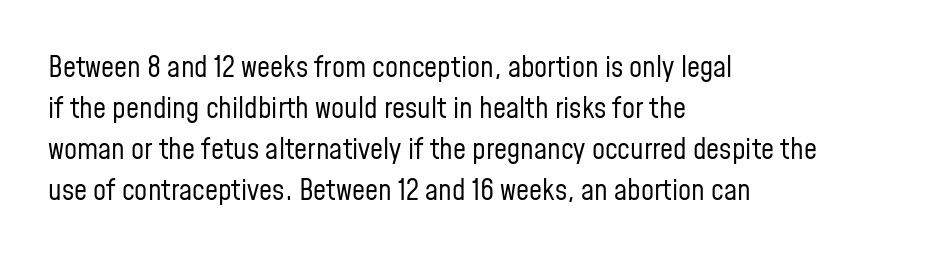
The gap between lines stays unmarked. Posture: vertical. This sample is left-justified, so line endings fall wherever the words run out. A quiet, ordinary-to-light weight characterises the typeface.
